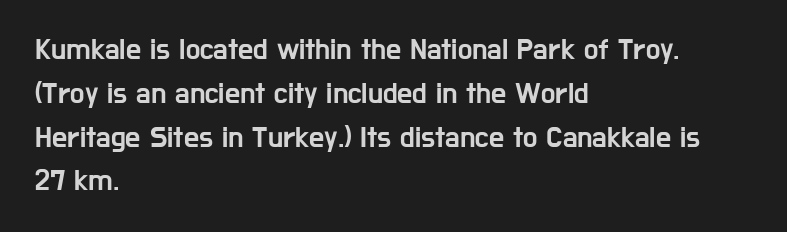
Q: Is the text italic (slanted)? A: No, it is upright.
Q: Is the typeface a serif or a sans-serif typeface? A: Sans-serif.
Q: Is the text underlined? A: No.
Q: How is the paragraph aligned? A: Left-aligned.
Q: Is the spacing between letters normal or unusually wide? A: Normal.
Q: Is the spacing between lines tight, normal or loose? A: Normal.
Q: Width (condensed, normal, or wide)? A: Condensed.
Q: Stroke contrast? A: Low.
Q: x-height? A: Medium.
Q: Monospaced? A: No.
